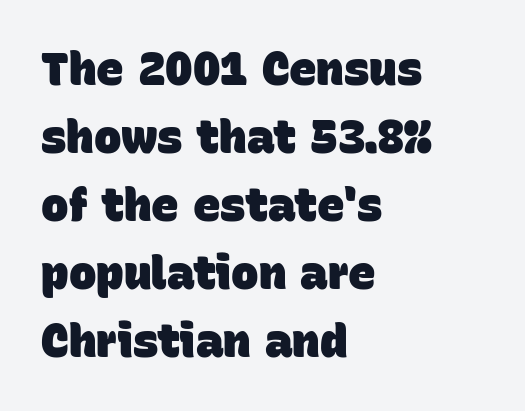
Check under the words: just untouched page. Layout note: lines flush left. The lines sit at an ordinary, default distance from one another. Is the letter spacing exaggerated? No — it looks like the ordinary default.
